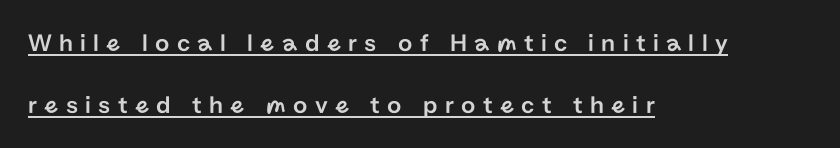
Q: Is the text italic (slanted)? A: No, it is upright.
Q: Is the text underlined? A: Yes.
Q: How is the paragraph aligned? A: Left-aligned.
Q: Is the spacing between letters normal or unusually wide? A: Unusually wide.
Q: Is the spacing between lines tight, normal or loose? A: Loose.
